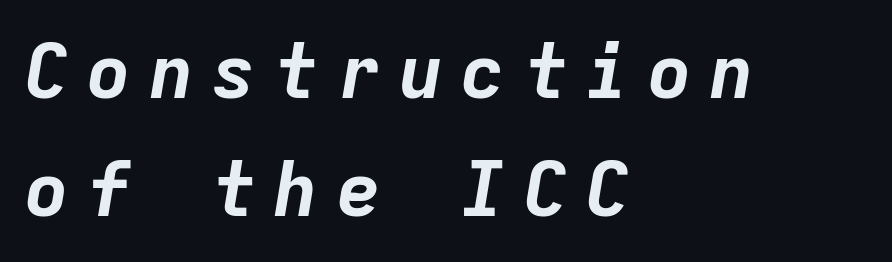
The image shows 76 px bold type, italic (leaning right), monospaced; set left-aligned, normal line spacing (1.55x), unusually wide letter spacing (+0.22 em), not underlined; low stroke contrast and a medium x-height.
